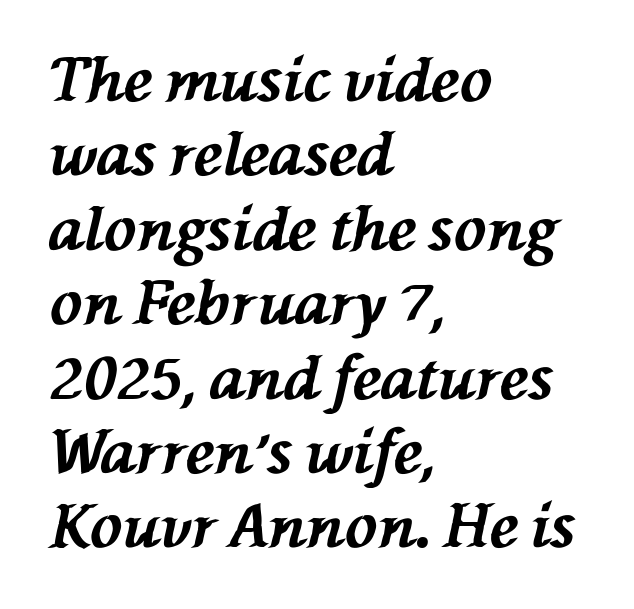
{"italic": "yes", "lean": "left", "slant_degrees": 76, "bold": "yes", "weight": "bold", "width": "normal", "stroke_contrast": "medium", "x_height": "medium", "monospaced": "no", "underline": "no", "align": "left", "line_spacing_ratio": 1.24, "letter_spacing": "normal", "letter_spacing_em": 0.0, "glyph_px": 60}
